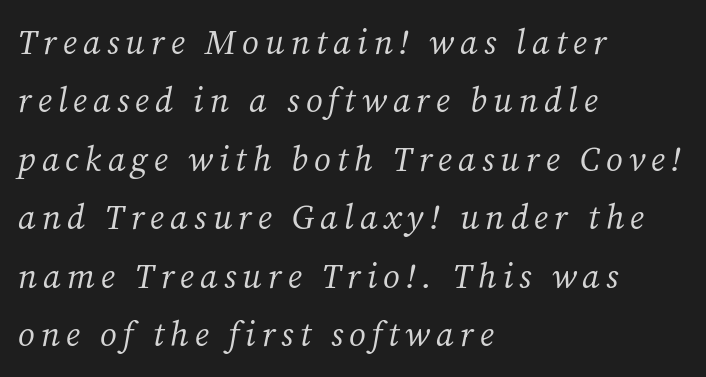
The image shows 34 px regular-weight serif type, italic (leaning right); set left-aligned, line spacing 1.72x, not underlined; medium stroke contrast and a medium x-height.
